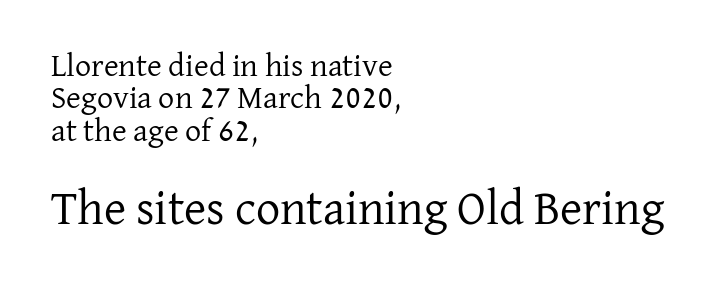
The image shows 48 px regular-weight serif type, upright; set left-aligned, tight line spacing (1.01x), normal letter spacing, not underlined; the second (bottom) block is 1.5x larger; low stroke contrast and a medium x-height.
